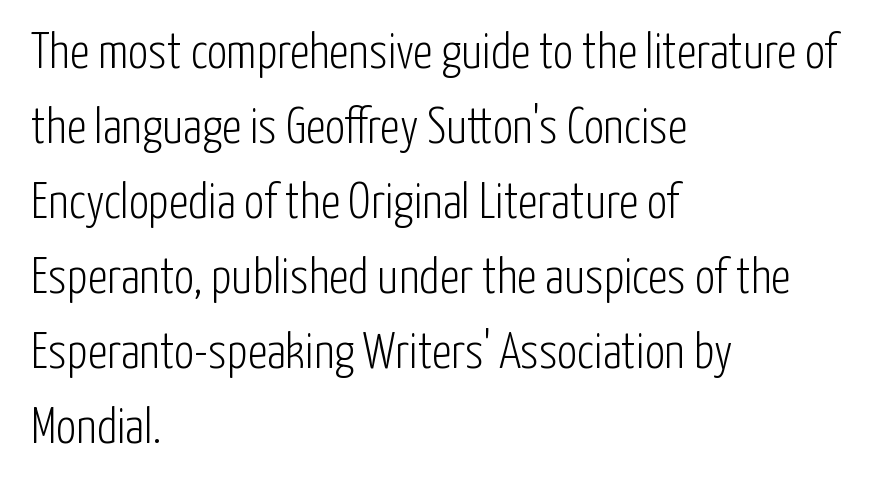
Each word holds together tightly as a unit, with standard inter-letter gaps. This is the regular roman posture of the typeface. Think standard paragraph weight, or any step lighter than that. Plain, unruled lines of type.
